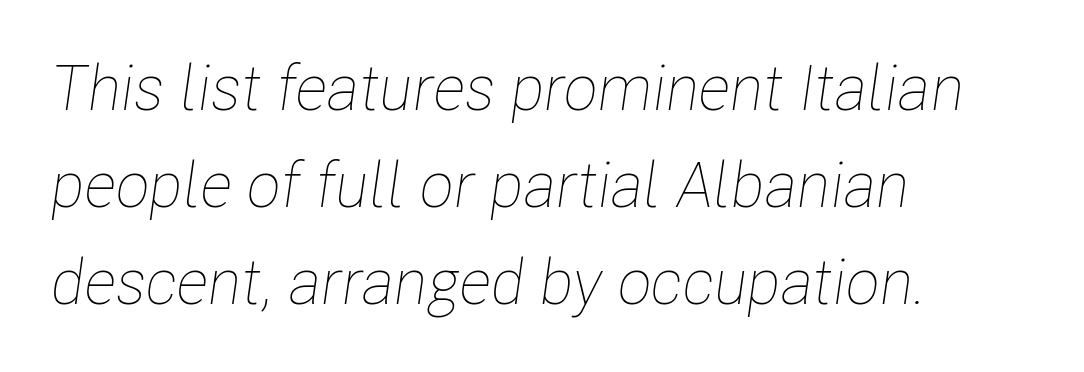
{"italic": "yes", "lean": "right", "slant_degrees": 8, "bold": "no", "weight": "thin", "width": "condensed", "stroke_contrast": "low", "x_height": "medium", "monospaced": "no", "underline": "no", "align": "left", "line_spacing": "normal", "line_spacing_ratio": 1.54, "letter_spacing": "normal", "letter_spacing_em": 0.0, "glyph_px": 63}
